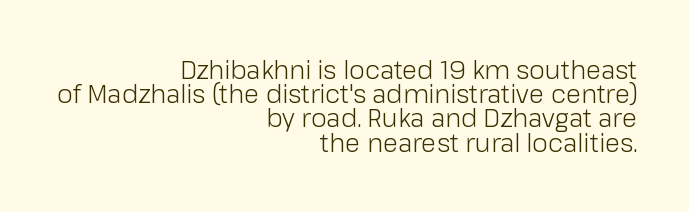
{"italic": "no", "bold": "no", "underline": "no", "align": "right", "line_spacing": "tight", "line_spacing_ratio": 0.97, "letter_spacing": "normal", "letter_spacing_em": 0.0, "glyph_px": 25}
